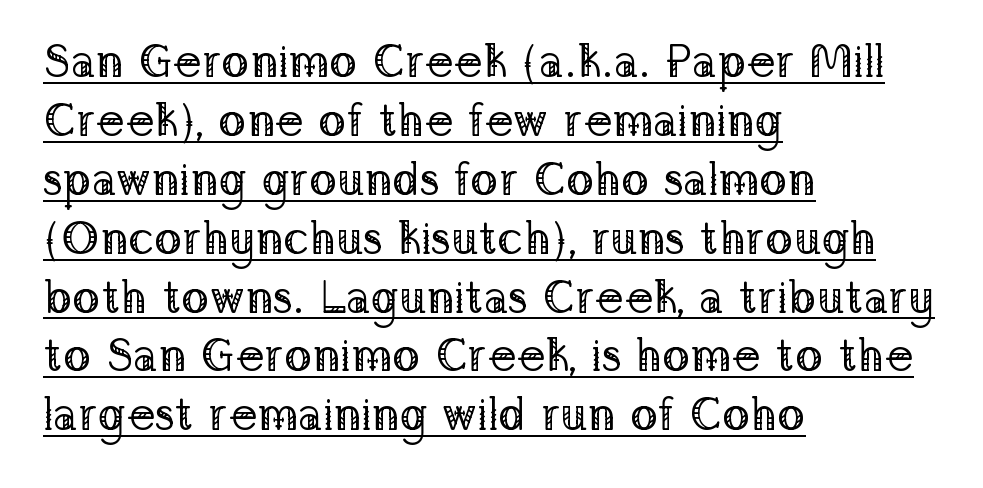
{"serif": "yes", "italic": "no", "bold": "no", "weight": "regular", "width": "normal", "stroke_contrast": "low", "x_height": "medium", "monospaced": "no", "underline": "yes", "align": "left", "line_spacing": "normal", "line_spacing_ratio": 1.28, "letter_spacing": "normal", "letter_spacing_em": 0.0, "glyph_px": 46}
